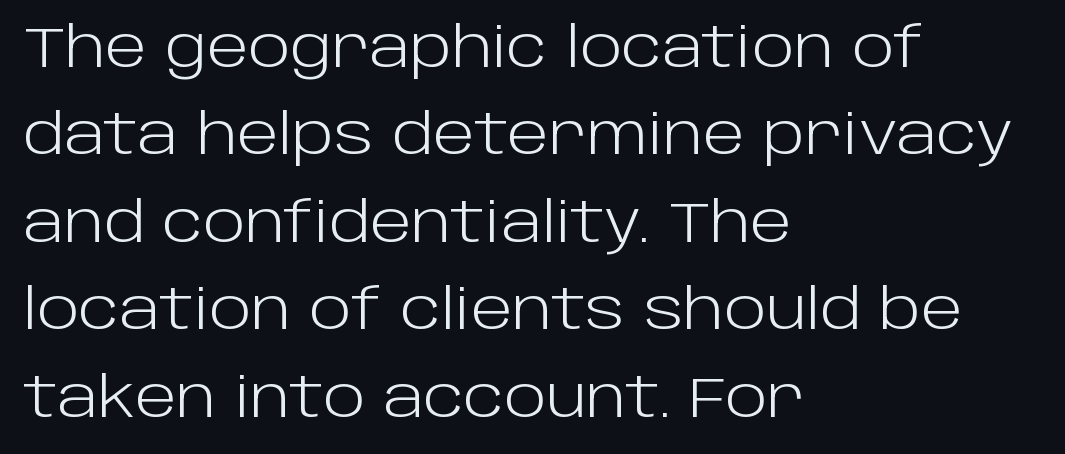
Q: Is the text bold? A: No.
Q: Is the text italic (slanted)? A: No, it is upright.
Q: Is the typeface a serif or a sans-serif typeface? A: Sans-serif.
Q: Is the text underlined? A: No.
Q: How is the paragraph aligned? A: Left-aligned.
Q: Is the spacing between letters normal or unusually wide? A: Normal.
Q: Is the spacing between lines tight, normal or loose? A: Normal.
Q: Width (condensed, normal, or wide)? A: Normal.
Q: Stroke contrast? A: Low.
Q: x-height? A: Large.
Q: Monospaced? A: No.
